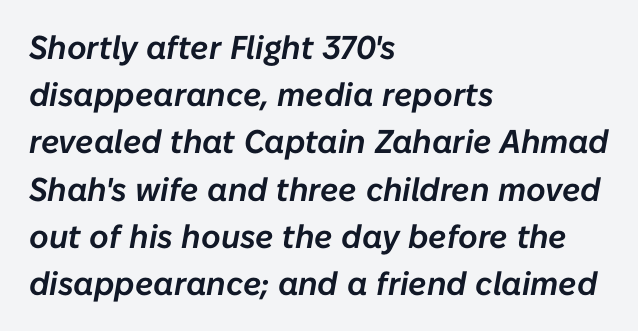
{"italic": "yes", "lean": "right", "slant_degrees": 10, "width": "normal", "stroke_contrast": "low", "x_height": "medium", "monospaced": "no", "underline": "no", "align": "left", "line_spacing": "normal", "line_spacing_ratio": 1.43, "letter_spacing": "normal", "letter_spacing_em": 0.0, "glyph_px": 33}
